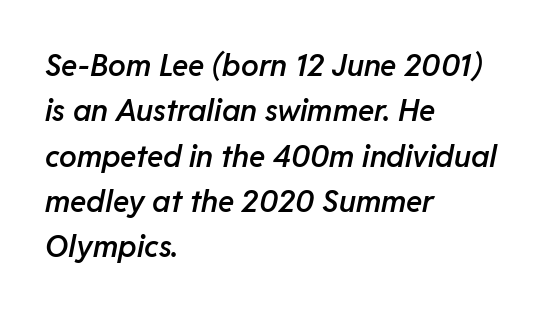
Q: Is the text bold? A: Semi-bold.
Q: Is the text italic (slanted)? A: Yes, it leans right by about 11 degrees.
Q: Is the text underlined? A: No.
Q: How is the paragraph aligned? A: Left-aligned.
Q: Is the spacing between letters normal or unusually wide? A: Normal.
Q: Is the spacing between lines tight, normal or loose? A: Normal.
Q: Width (condensed, normal, or wide)? A: Normal.
Q: Stroke contrast? A: Low.
Q: x-height? A: Medium.
Q: Monospaced? A: No.
